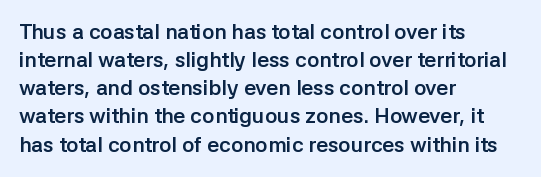
Q: Is the text bold? A: Yes.
Q: Is the text italic (slanted)? A: No, it is upright.
Q: Is the text underlined? A: No.
Q: How is the paragraph aligned? A: Left-aligned.
Q: Is the spacing between letters normal or unusually wide? A: Normal.
Q: Is the spacing between lines tight, normal or loose? A: Normal.
